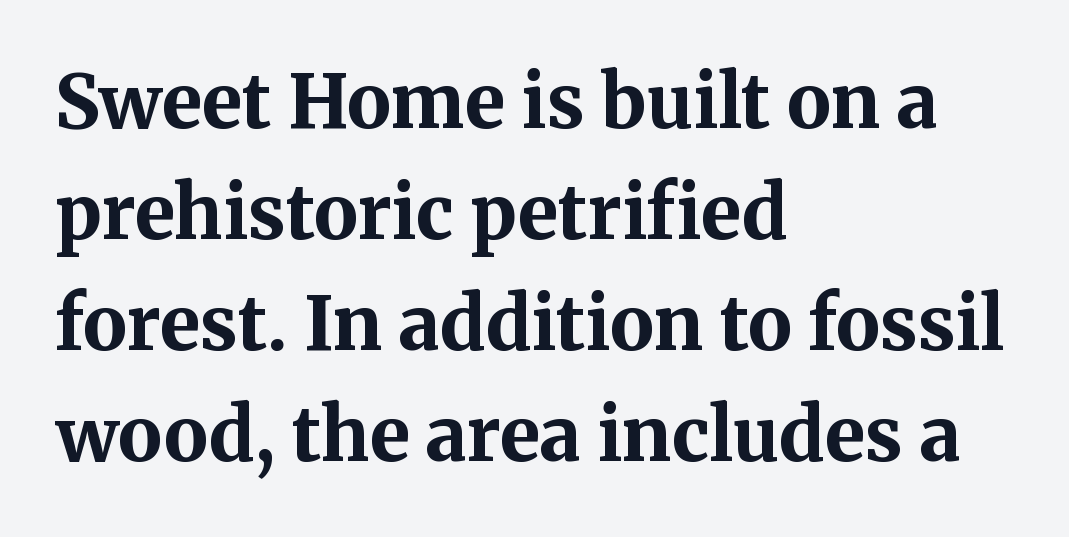
{"serif": "yes", "italic": "no", "bold": "yes", "weight": "bold", "width": "normal", "stroke_contrast": "medium", "x_height": "medium", "monospaced": "no", "underline": "no", "align": "left", "line_spacing": "normal", "line_spacing_ratio": 1.5, "letter_spacing": "normal", "letter_spacing_em": 0.0, "glyph_px": 74}
